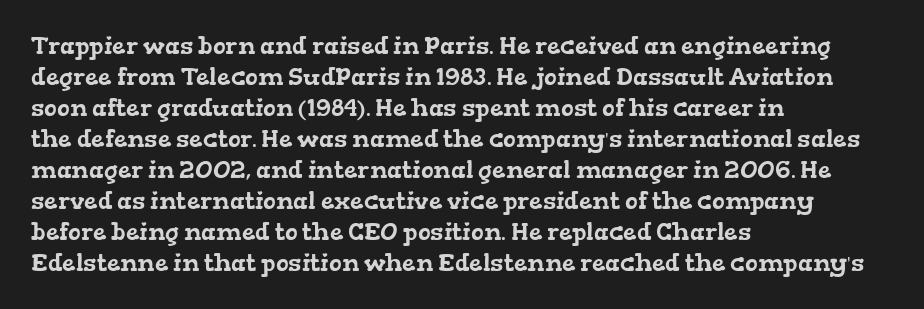
{"underline": "no", "align": "left", "line_spacing": "normal", "line_spacing_ratio": 1.29, "letter_spacing": "normal", "letter_spacing_em": 0.0, "glyph_px": 24}
